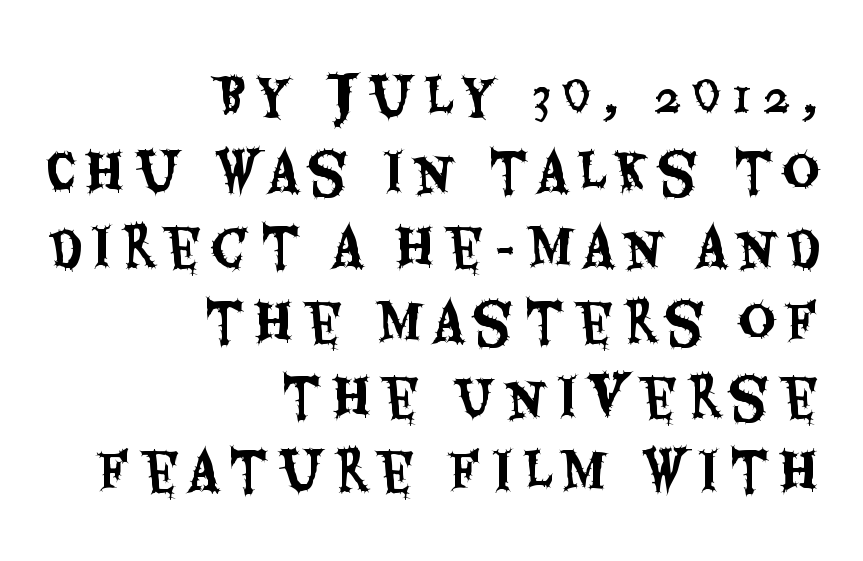
{"serif": "no", "italic": "no", "width": "condensed", "stroke_contrast": "medium", "x_height": "large", "monospaced": "no", "underline": "no", "align": "right", "line_spacing": "normal", "line_spacing_ratio": 1.44, "glyph_px": 52}
